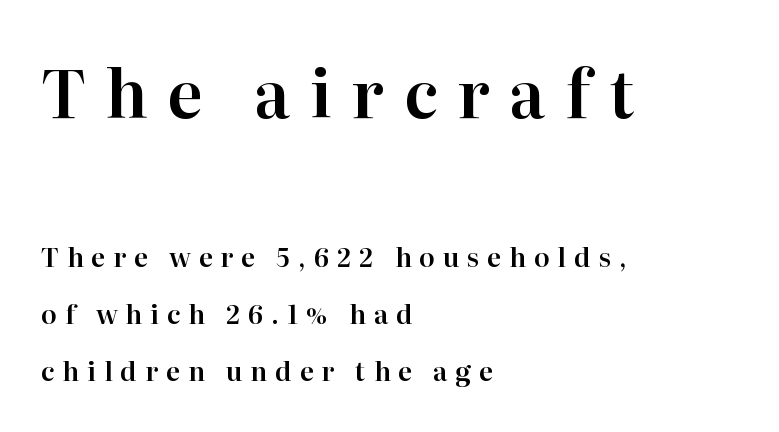
Reading down the column, the eye jumps a long way to each next line. This is roman type, the default non-slanted kind. The foot of each line stays bare and open. Here the designer chose a conventional face with non-uniform glyph widths. Characters follow at a spacing far wider than the type designer built in.
